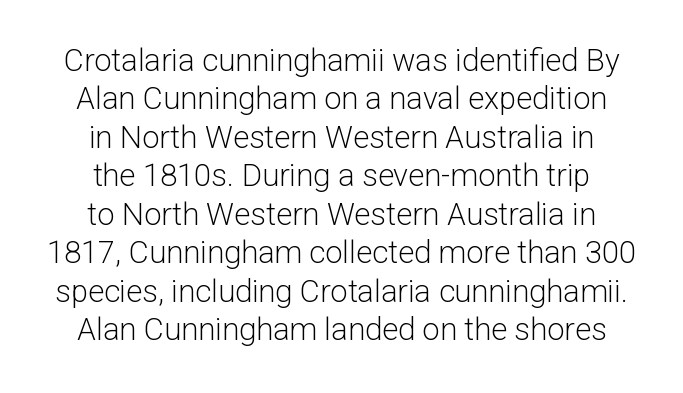
Students, note that the glyphs here touch the page at normal intervals. On a weight scale, this lands at 450 or below. Character widths vary here, with narrow letters taking less room than wide ones. Descenders are the only things crossing below the line. The rag falls on both sides of this text block equally. The glyphs in this specimen are sans serif.
